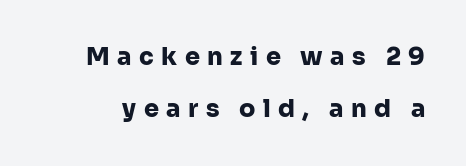
The image shows 24 px bold type, upright; set loose line spacing (2.17x), unusually wide letter spacing (+0.31 em), not underlined.
